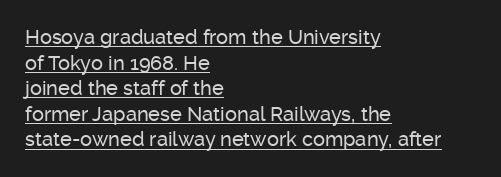
Q: Is the text italic (slanted)? A: No, it is upright.
Q: Is the text underlined? A: Yes.
Q: How is the paragraph aligned? A: Left-aligned.
Q: Is the spacing between letters normal or unusually wide? A: Normal.
Q: Is the spacing between lines tight, normal or loose? A: Normal.
